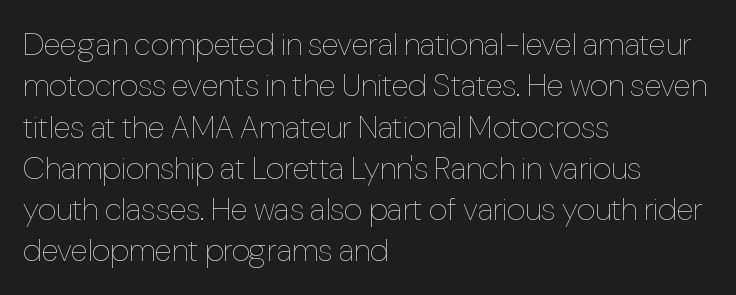
The passage shown is typed in a proportional face where columns would drift. Honestly, the letter spacing is just normal — you wouldn't notice it. A clean baseline with only descenders dipping below it. Is there much room between lines? A standard amount, neither cramped nor airy.
